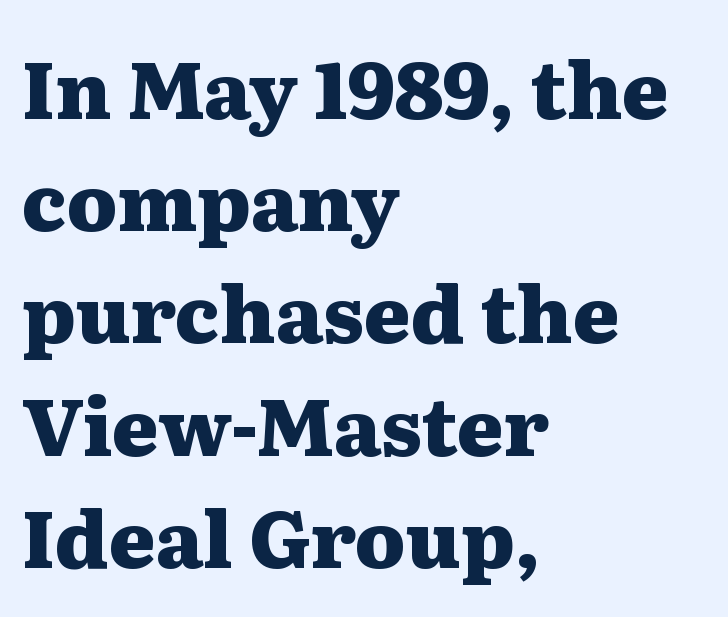
{"serif": "yes", "italic": "no", "bold": "yes", "weight": "heavy", "width": "wide", "stroke_contrast": "medium", "x_height": "medium", "monospaced": "no", "underline": "no", "align": "left", "line_spacing": "normal", "line_spacing_ratio": 1.42, "letter_spacing": "normal", "letter_spacing_em": 0.0, "glyph_px": 79}
